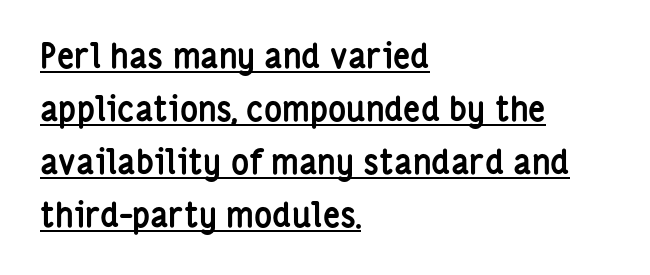
The image shows 34 px semibold, condensed sans-serif type, upright; set left-aligned, normal line spacing (1.56x), normal letter spacing, underlined; low stroke contrast and a medium x-height.
